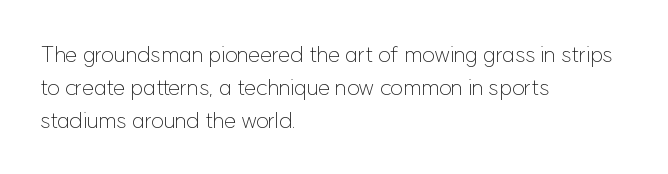
{"italic": "no", "bold": "no", "underline": "no", "align": "left", "line_spacing": "normal", "line_spacing_ratio": 1.5, "letter_spacing": "normal", "letter_spacing_em": 0.0, "glyph_px": 22}
